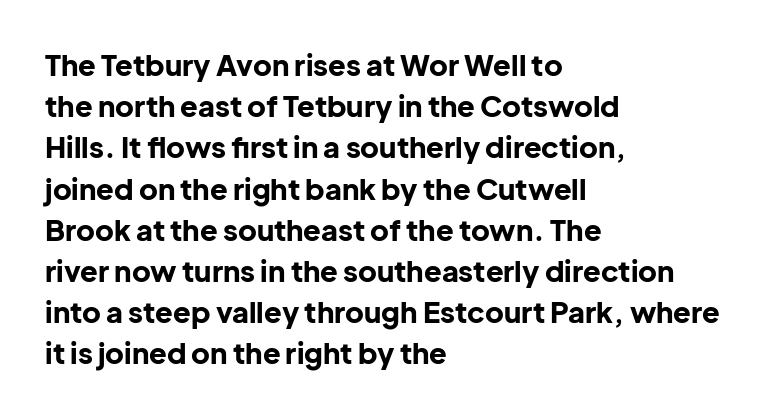
Reading down the block, your eye returns to a fixed left position each line. Evenly set lines give the paragraph a standard silhouette. The typography opts for an upright posture over an oblique one. Nothing unusual about the tracking: characters are spaced as the font intends. Rule under the text: the space is simply empty.
